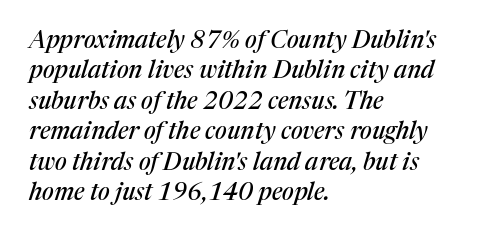
Q: Is the text italic (slanted)? A: Yes, it leans right by about 17 degrees.
Q: Is the text underlined? A: No.
Q: How is the paragraph aligned? A: Left-aligned.
Q: Is the spacing between letters normal or unusually wide? A: Normal.
Q: Is the spacing between lines tight, normal or loose? A: Normal.
